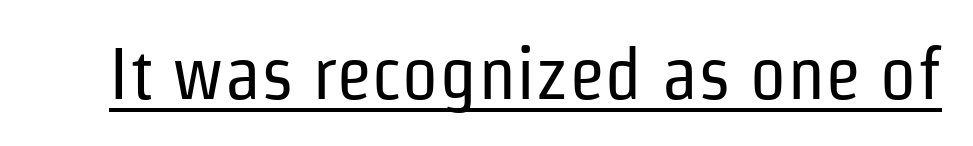
{"serif": "no", "italic": "no", "bold": "no", "weight": "regular", "width": "condensed", "stroke_contrast": "low", "x_height": "medium", "monospaced": "no", "underline": "yes", "letter_spacing": "normal", "letter_spacing_em": 0.0, "glyph_px": 74}
